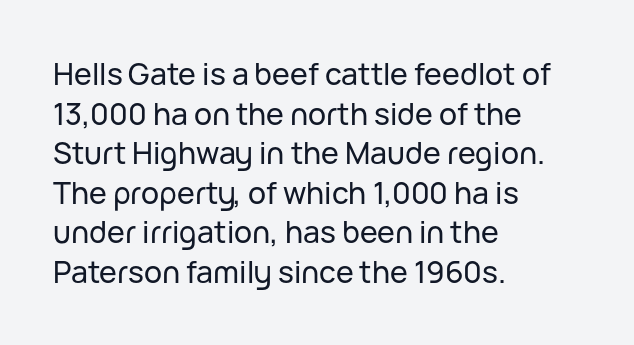
The face used here is proportionally spaced, like ordinary book or web type. A typesetter would mark this as roman, not italic. Grotesque or geometric, the face here clearly has no serifs. Inter-character spacing is left at the font's built-in metrics.
